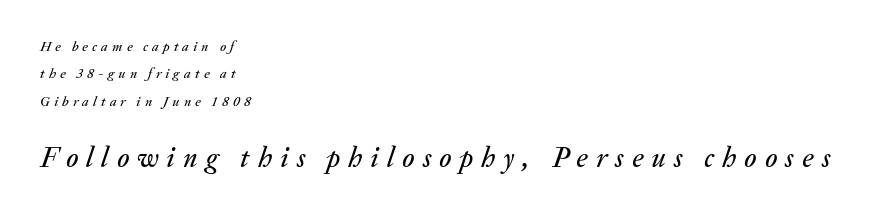
The image shows 28 px text type, italic (leaning right); set left-aligned, loose line spacing (1.96x), unusually wide letter spacing (+0.29 em), not underlined; the second (bottom) block is 2.0x larger; medium stroke contrast and a medium x-height.
